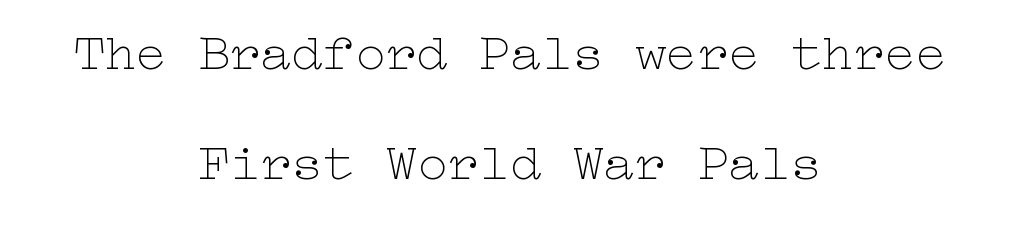
The image shows 52 px thin, wide type, upright; set centered, loose line spacing (2.12x), normal letter spacing, not underlined; low stroke contrast and a medium x-height.
